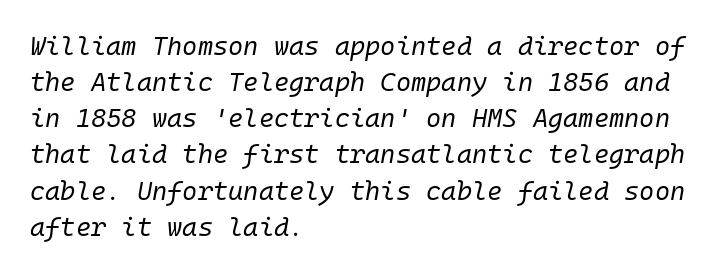
Q: Is the text bold? A: No.
Q: Is the text italic (slanted)? A: Yes, it leans right by about 10 degrees.
Q: Is the text underlined? A: No.
Q: How is the paragraph aligned? A: Left-aligned.
Q: Is the spacing between letters normal or unusually wide? A: Normal.
Q: Is the spacing between lines tight, normal or loose? A: Normal.
